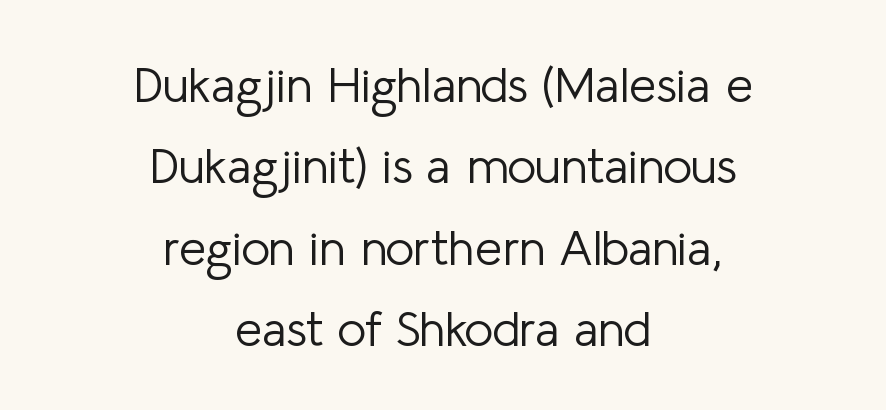
Q: Is the text bold? A: No.
Q: Is the text italic (slanted)? A: No, it is upright.
Q: Is the typeface a serif or a sans-serif typeface? A: Sans-serif.
Q: Is the text underlined? A: No.
Q: How is the paragraph aligned? A: Centered.
Q: Is the spacing between letters normal or unusually wide? A: Normal.
Q: Is the spacing between lines tight, normal or loose? A: Normal.
Q: Width (condensed, normal, or wide)? A: Normal.
Q: Stroke contrast? A: Low.
Q: x-height? A: Medium.
Q: Monospaced? A: No.
